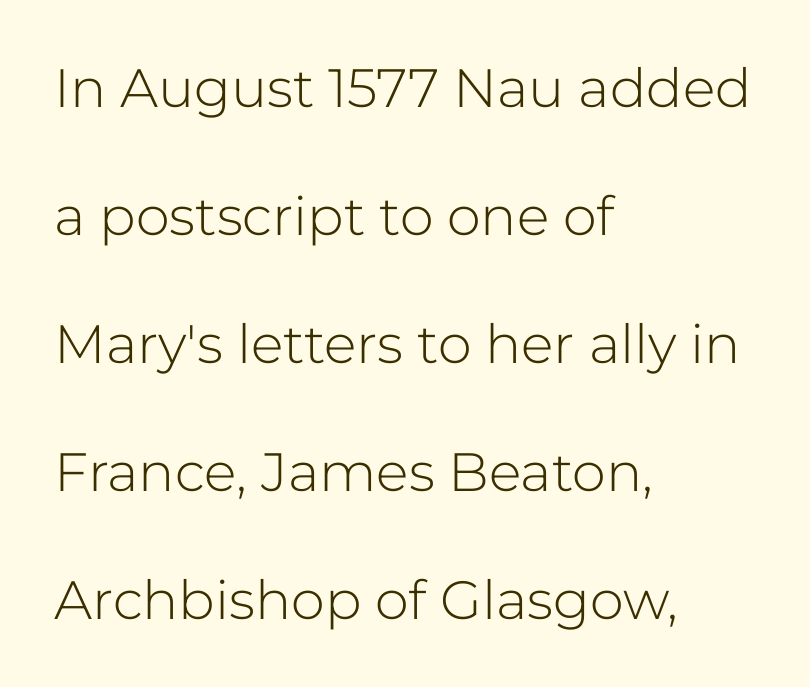
The image shows 54 px light sans-serif type, upright; set left-aligned, loose line spacing (2.37x), normal letter spacing, not underlined; low stroke contrast and a medium x-height.
